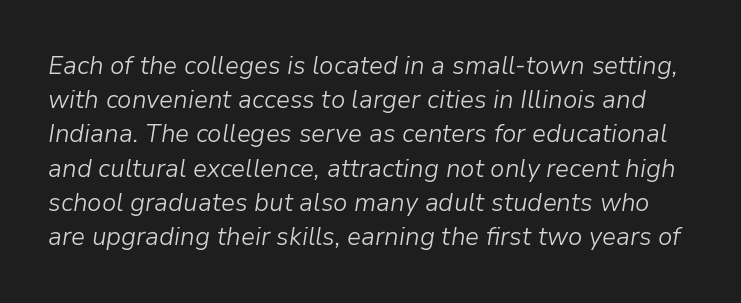
The image shows 25 px text type, italic (leaning right); set normal line spacing (1.37x), normal letter spacing, not underlined.
